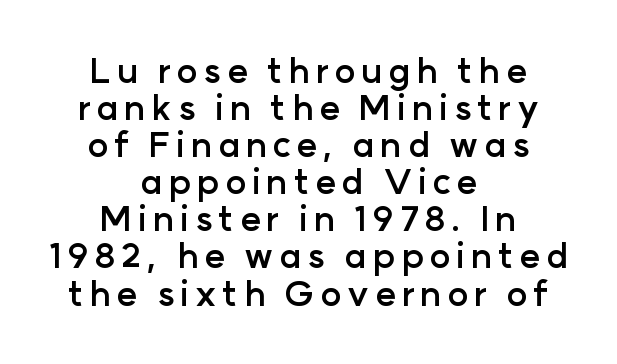
{"serif": "no", "italic": "no", "bold": "yes", "weight": "semibold", "width": "normal", "stroke_contrast": "low", "x_height": "medium", "monospaced": "no", "underline": "no", "align": "center", "line_spacing": "tight", "line_spacing_ratio": 1.06, "glyph_px": 35}
